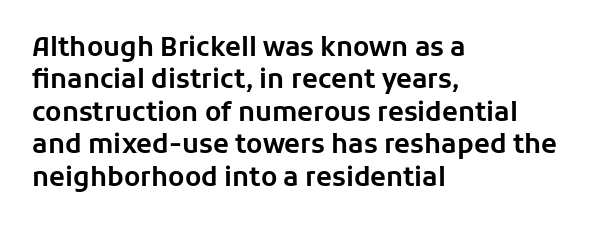
These lines sit exactly where default settings would place them. The letters stand upright; this is a roman face. Typeset ragged right — the left edge is the straight one. Just letters on the line, the space beneath them empty. Caption: standard tracking, unaltered.
